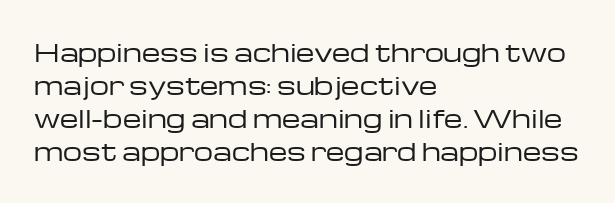
{"italic": "no", "bold": "no", "underline": "no", "align": "left", "line_spacing": "normal", "line_spacing_ratio": 1.38, "letter_spacing": "normal", "letter_spacing_em": 0.0, "glyph_px": 24}
